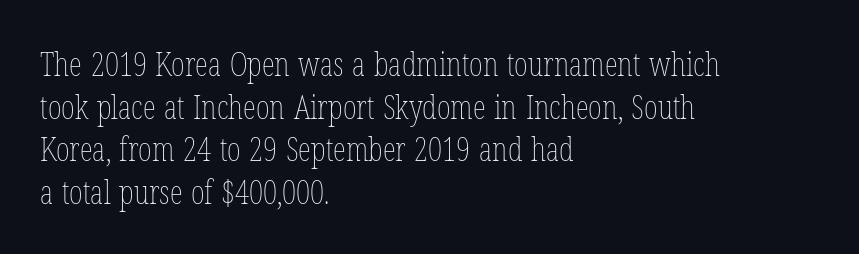
{"italic": "no", "bold": "no", "weight": "thin", "width": "condensed", "stroke_contrast": "low", "x_height": "medium", "monospaced": "no", "underline": "no", "align": "left", "line_spacing": "normal", "line_spacing_ratio": 1.29, "letter_spacing": "normal", "letter_spacing_em": 0.0, "glyph_px": 33}
